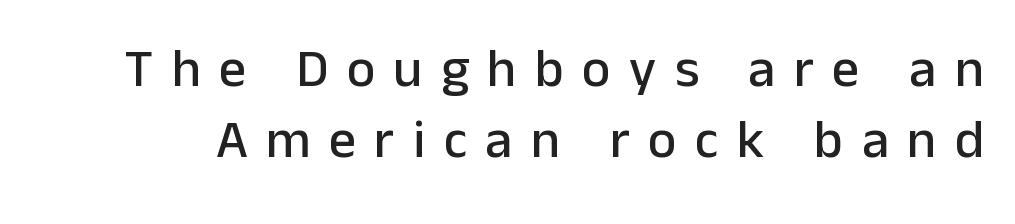
The image shows 54 px sans-serif type, upright; set normal line spacing (1.31x), unusually wide letter spacing (+0.34 em), not underlined; low stroke contrast and a medium x-height.
